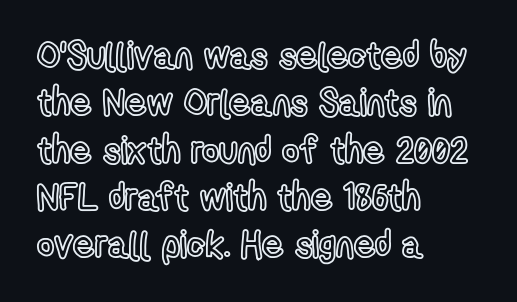
Spacing verdict: proportional, widths tailored to each character. The designer left line spacing at the default. Quick note: underline off. What stands out about the letter spacing? Nothing — it is the standard amount. Typeset ragged right — the left edge is the straight one.
